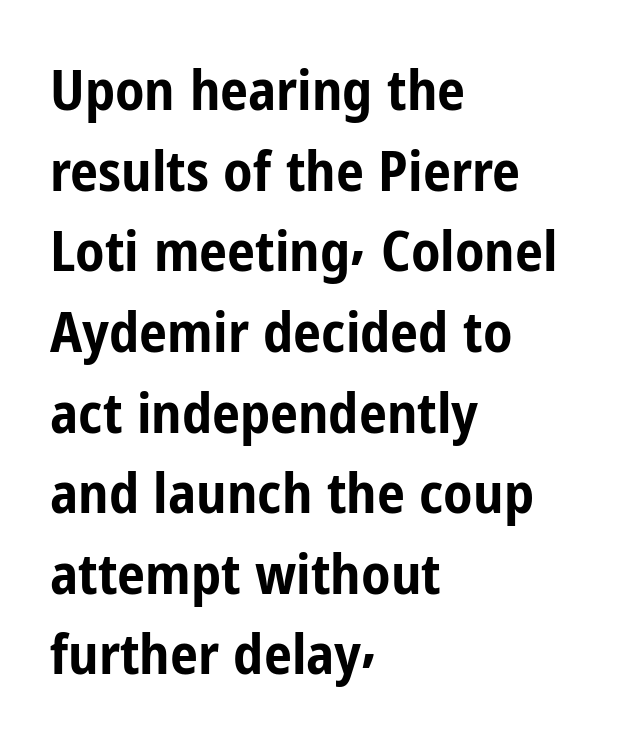
Q: Is the text bold? A: Yes.
Q: Is the text italic (slanted)? A: No, it is upright.
Q: Is the typeface a serif or a sans-serif typeface? A: Sans-serif.
Q: Is the text underlined? A: No.
Q: How is the paragraph aligned? A: Left-aligned.
Q: Is the spacing between letters normal or unusually wide? A: Normal.
Q: Is the spacing between lines tight, normal or loose? A: Normal.
Q: Width (condensed, normal, or wide)? A: Condensed.
Q: Stroke contrast? A: Low.
Q: x-height? A: Medium.
Q: Monospaced? A: No.
